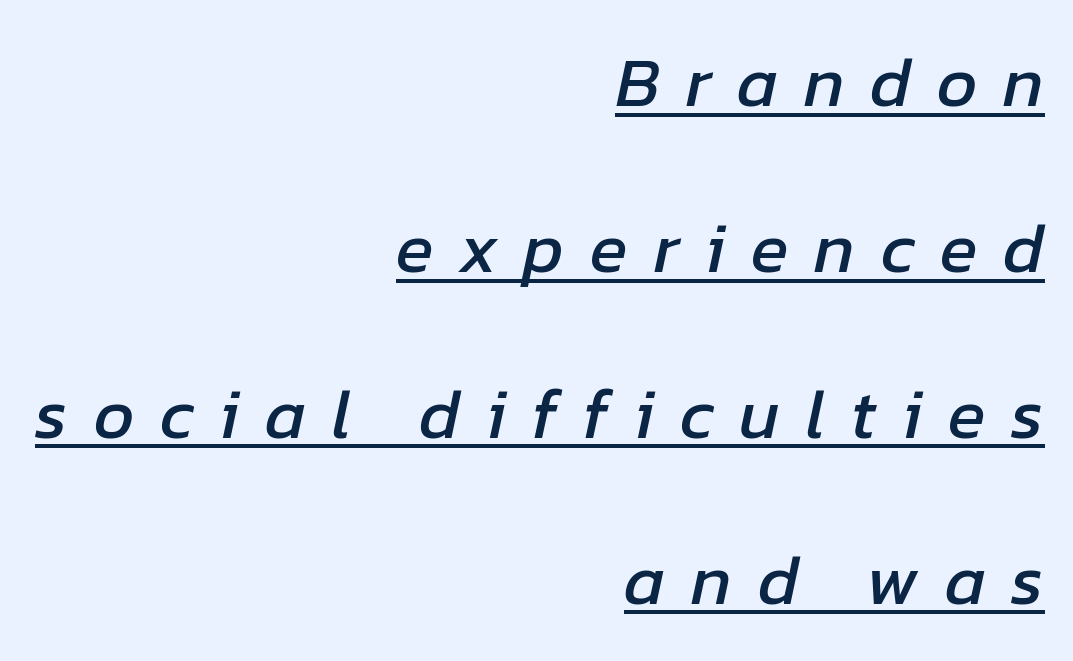
Q: Is the text italic (slanted)? A: Yes, it leans right by about 12 degrees.
Q: Is the text underlined? A: Yes.
Q: How is the paragraph aligned? A: Right-aligned.
Q: Is the spacing between letters normal or unusually wide? A: Unusually wide.
Q: Is the spacing between lines tight, normal or loose? A: Loose.
Q: Width (condensed, normal, or wide)? A: Normal.
Q: Stroke contrast? A: Low.
Q: x-height? A: Medium.
Q: Monospaced? A: No.
